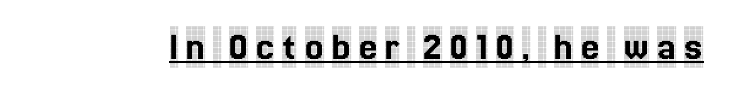
Q: Is the text italic (slanted)? A: No, it is upright.
Q: Is the typeface a serif or a sans-serif typeface? A: Serif.
Q: Is the text underlined? A: Yes.
Q: Width (condensed, normal, or wide)? A: Condensed.
Q: x-height? A: Large.
Q: Monospaced? A: No.
